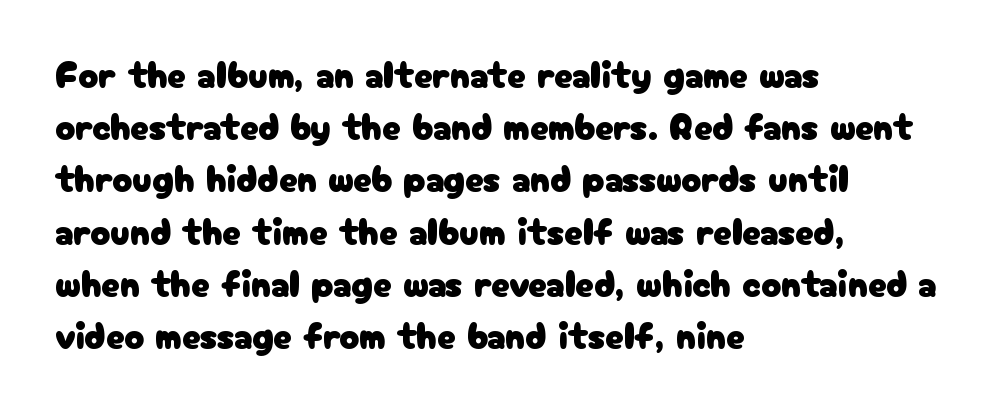
Q: Is the text italic (slanted)? A: No, it is upright.
Q: Is the typeface a serif or a sans-serif typeface? A: Sans-serif.
Q: Is the text underlined? A: No.
Q: How is the paragraph aligned? A: Left-aligned.
Q: Is the spacing between letters normal or unusually wide? A: Normal.
Q: Is the spacing between lines tight, normal or loose? A: Normal.
Q: Width (condensed, normal, or wide)? A: Normal.
Q: Stroke contrast? A: Low.
Q: x-height? A: Medium.
Q: Monospaced? A: No.
